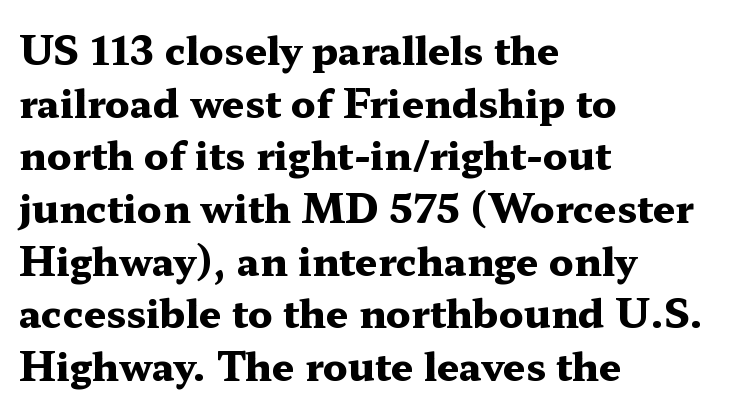
Quick note: underline off. A full-strength bold gives these letters their thick strokes. Looks like regular typesetting: each glyph gets only the width it needs. There is no visible air inserted between adjacent glyphs. Every stem runs plumb, perpendicular to the baseline.
